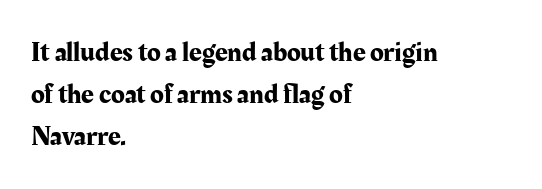
Leftover space on each line is placed entirely after the last word. Observe the ordinary spacing: letters are neighbours, not strangers. The rendering uses natural spacing where letterforms have individual widths. The specimen omits any rule beneath the text block's lines.
